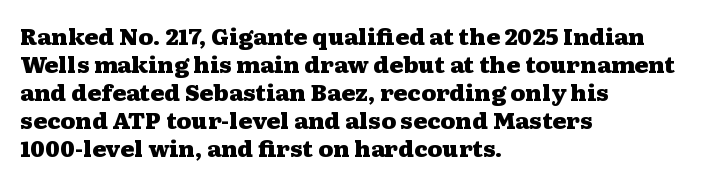
The image shows 21 px bold type, upright; set left-aligned, normal line spacing (1.33x), normal letter spacing, not underlined.
